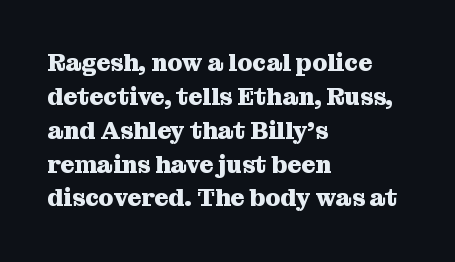
The image shows 24 px bold type, upright; set left-aligned, normal line spacing (1.41x), normal letter spacing, not underlined.
